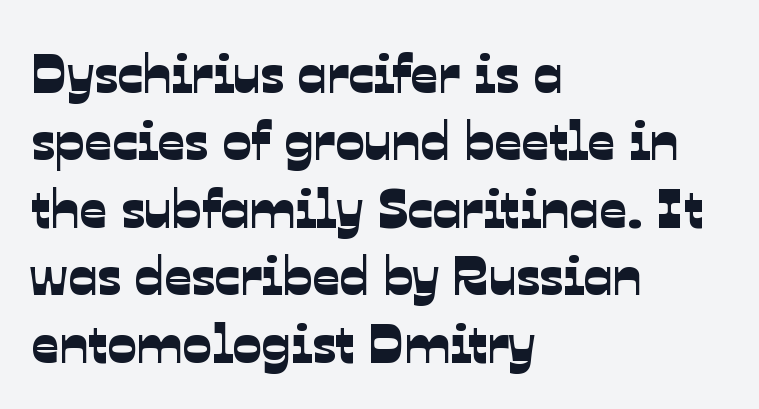
Honestly, there is no underline to notice here at all. This sample uses a sans-serif face. Words appear dense and cohesive because spacing is normal. Is there much room between lines? A standard amount, neither cramped nor airy. The paragraph has a hard left edge and a soft right edge.
